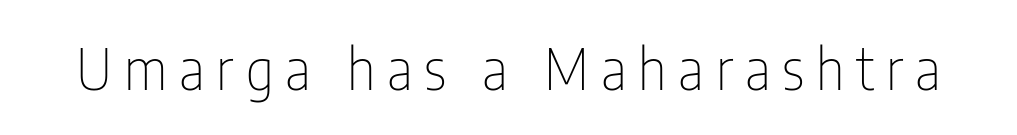
The image shows 56 px thin, condensed sans-serif type, upright; set unusually wide letter spacing (+0.21 em), not underlined; low stroke contrast and a medium x-height.
